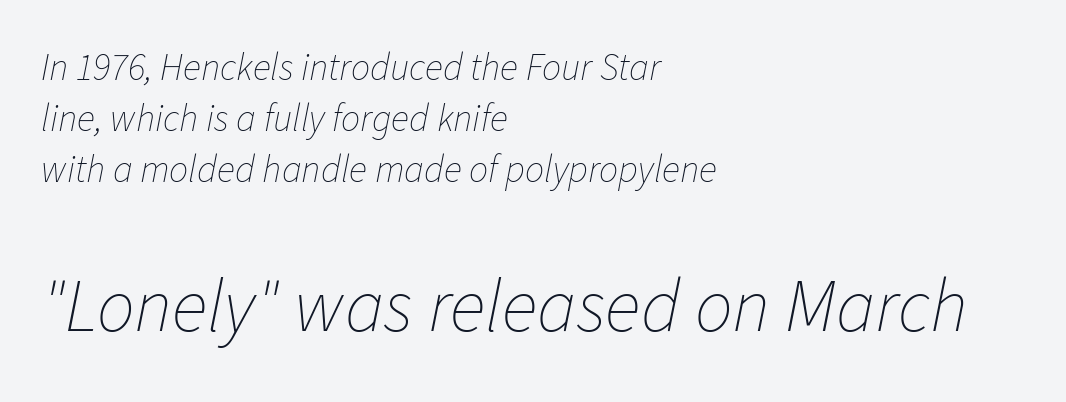
Q: Is the text bold? A: No.
Q: Is the text italic (slanted)? A: Yes, it leans right by about 11 degrees.
Q: Is the text underlined? A: No.
Q: How is the paragraph aligned? A: Left-aligned.
Q: Is the spacing between letters normal or unusually wide? A: Normal.
Q: Is the spacing between lines tight, normal or loose? A: Normal.
Q: Which block of text is set in a larger size, the first (top) or the second (bottom)? A: The second (bottom) one.
Q: Width (condensed, normal, or wide)? A: Normal.
Q: Stroke contrast? A: Low.
Q: x-height? A: Medium.
Q: Monospaced? A: No.
